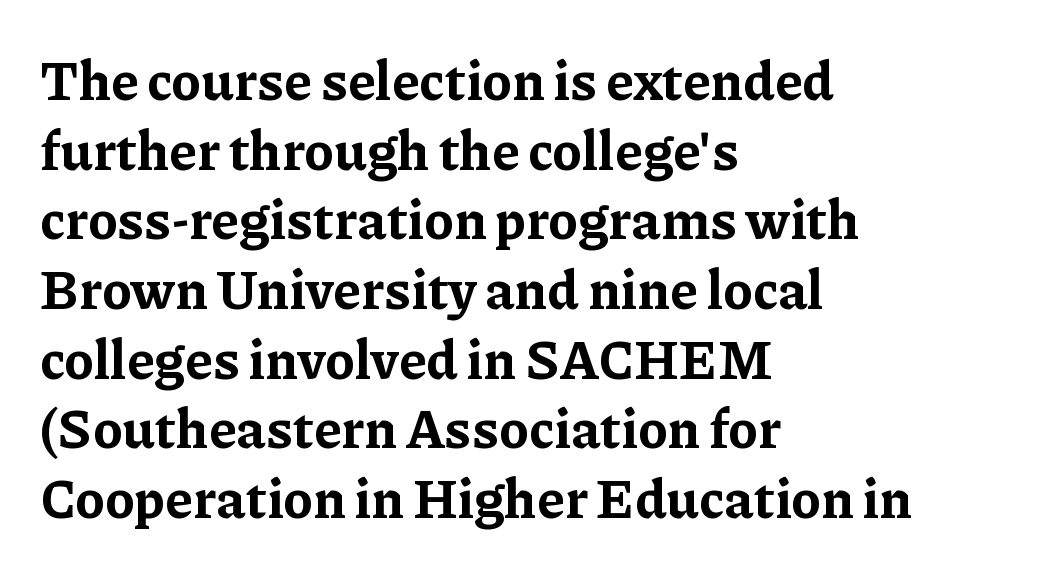
The image shows 54 px bold serif type, upright; set left-aligned, normal line spacing (1.29x), normal letter spacing, not underlined; low stroke contrast and a medium x-height.
